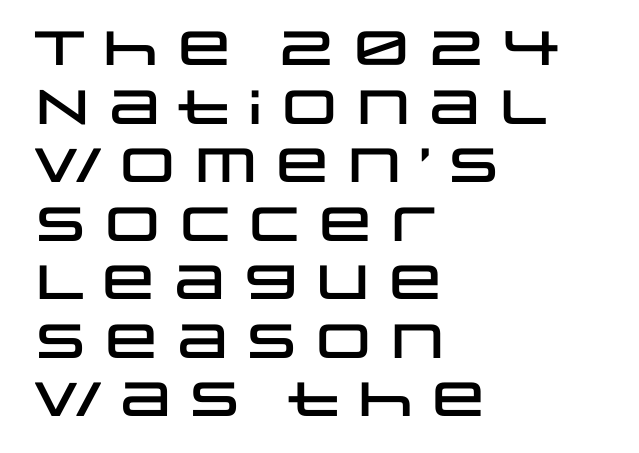
This sample is left-justified, so line endings fall wherever the words run out. The passage shown has conventional tracking throughout. The rendering uses natural spacing where letterforms have individual widths. Descenders hang freely into open space. When letters stand straight like this, we call the style roman or upright. In terms of letterform style, serifs are entirely absent.
